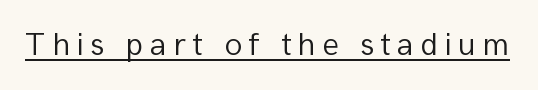
The image shows 33 px light sans-serif type, upright; set underlined; low stroke contrast and a medium x-height.
